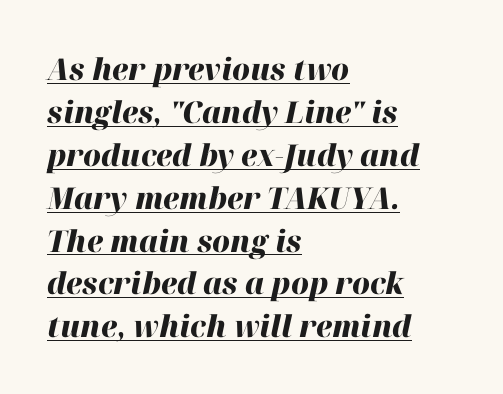
{"italic": "yes", "lean": "right", "slant_degrees": 12, "bold": "yes", "weight": "heavy", "width": "normal", "stroke_contrast": "high", "x_height": "medium", "monospaced": "no", "underline": "yes", "align": "left", "line_spacing": "normal", "line_spacing_ratio": 1.43, "letter_spacing": "normal", "letter_spacing_em": 0.0, "glyph_px": 30}
